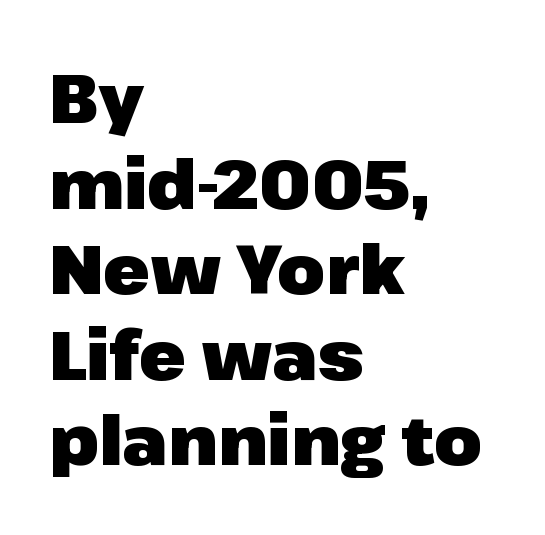
Typeset ragged right — the left edge is the straight one. Descenders hang freely into open space. When letters stand straight like this, we call the style roman or upright. Does the weight exceed regular? Yes, all the way to bold.
